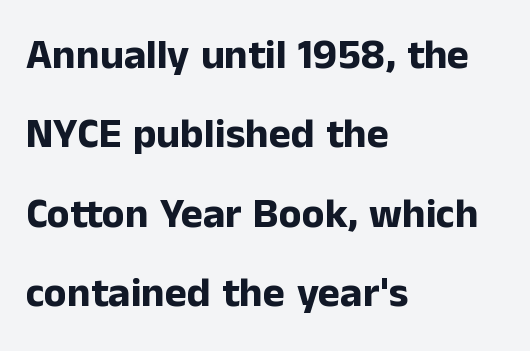
The image shows 42 px bold sans-serif type, upright; set left-aligned, line spacing 1.89x, normal letter spacing, not underlined; low stroke contrast and a medium x-height.
